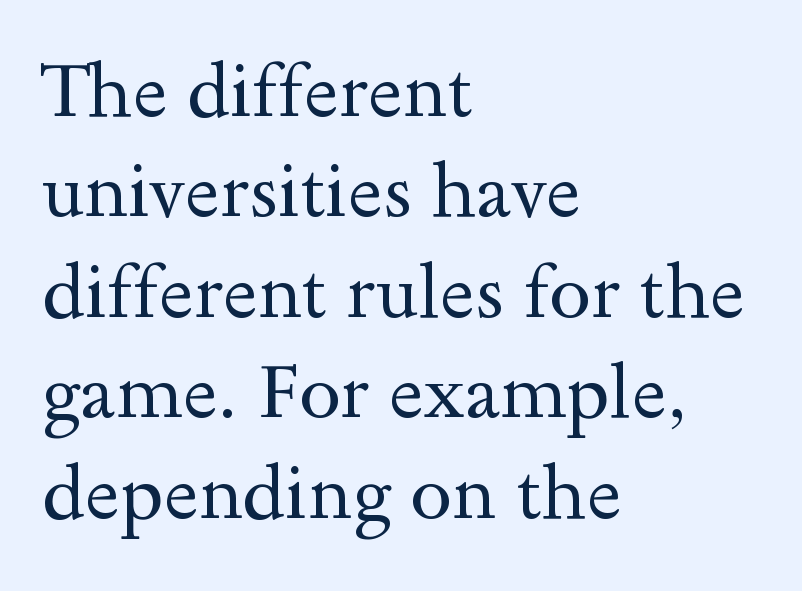
{"serif": "yes", "italic": "no", "bold": "no", "weight": "regular", "width": "wide", "x_height": "small", "monospaced": "no", "underline": "no", "align": "left", "line_spacing": "normal", "line_spacing_ratio": 1.34, "letter_spacing": "normal", "letter_spacing_em": 0.0, "glyph_px": 75}
